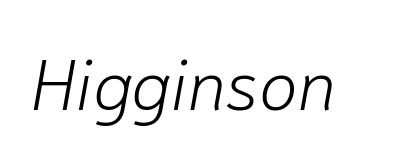
{"italic": "yes", "lean": "right", "slant_degrees": 10, "bold": "no", "weight": "light", "width": "normal", "stroke_contrast": "low", "x_height": "medium", "monospaced": "no", "underline": "no", "letter_spacing": "normal", "letter_spacing_em": 0.0, "glyph_px": 71}
